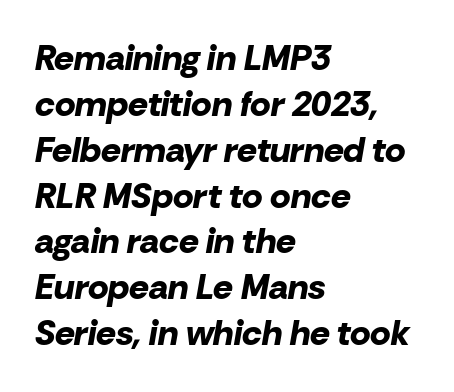
A typesetter would call this proportional, since set widths differ per character. Compared with typical body copy, the letter spacing here is the same. In terms of leading, this rendering sits right in the middle. The characters look thick and weighty, a clear bold.
